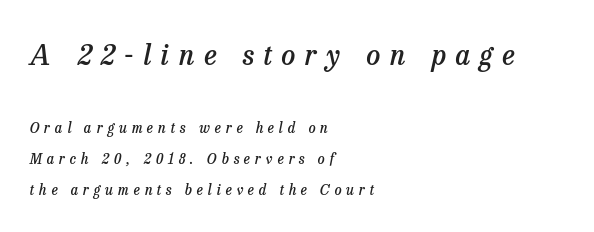
The image shows 28 px semibold serif type, italic (leaning right); set left-aligned, loose line spacing (2.23x), unusually wide letter spacing (+0.34 em), not underlined; the first (top) block is 2.0x larger; low stroke contrast and a medium x-height.
